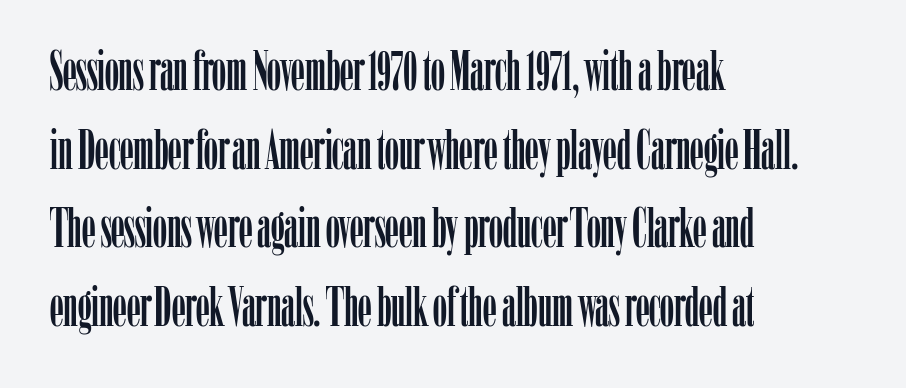
The image shows 55 px condensed serif type, upright; set left-aligned, normal line spacing (1.43x), normal letter spacing, not underlined; low stroke contrast and a medium x-height.
